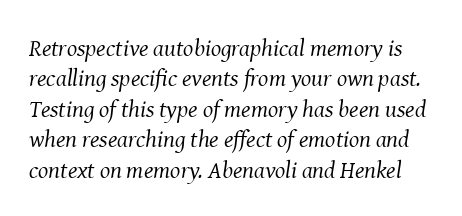
Q: Is the text bold? A: No.
Q: Is the text italic (slanted)? A: Yes, it leans right by about 8 degrees.
Q: Is the text underlined? A: No.
Q: Is the spacing between letters normal or unusually wide? A: Normal.
Q: Is the spacing between lines tight, normal or loose? A: Normal.
